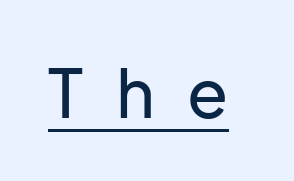
Vertical strokes here are truly vertical. Each letter's strokes conclude bluntly, with no projecting serifs. Beneath each row of characters lies a ruled line. Here the designer chose a conventional face with non-uniform glyph widths. Letter spacing: wide.
